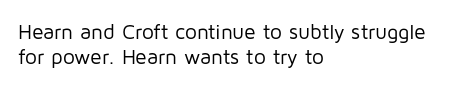
The image shows 21 px text type, upright; set left-aligned, line spacing 1.19x, normal letter spacing, not underlined.
